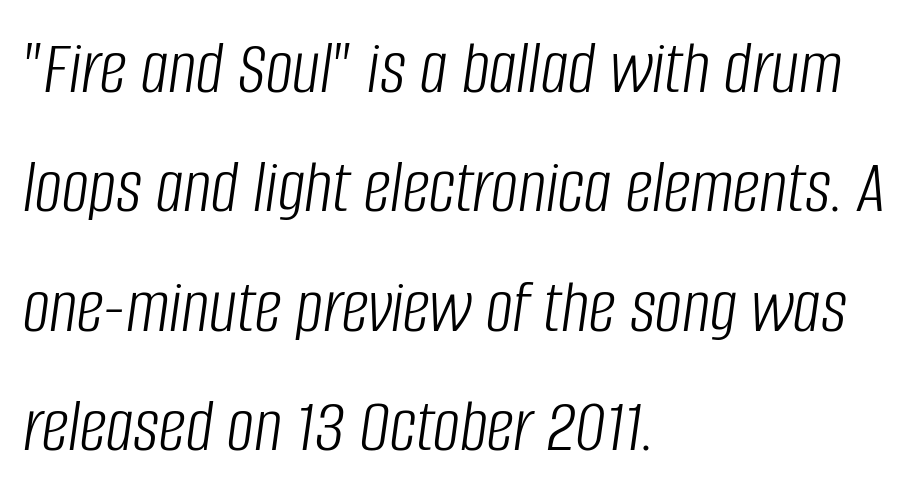
The image shows 76 px light, condensed type, italic (leaning right); set left-aligned, normal line spacing (1.57x), normal letter spacing, not underlined; low stroke contrast and a large x-height.
